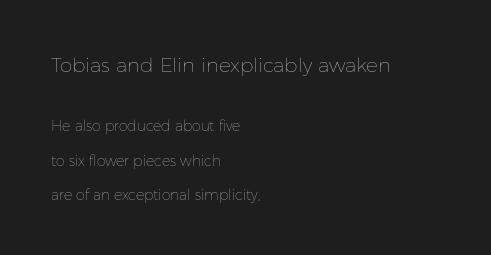
Q: Is the text bold? A: No.
Q: Is the text italic (slanted)? A: No, it is upright.
Q: Is the text underlined? A: No.
Q: How is the paragraph aligned? A: Left-aligned.
Q: Is the spacing between letters normal or unusually wide? A: Normal.
Q: Is the spacing between lines tight, normal or loose? A: Loose.
Q: Which block of text is set in a larger size, the first (top) or the second (bottom)? A: The first (top) one.
